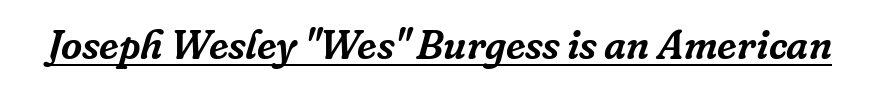
Q: Is the text italic (slanted)? A: Yes, it leans right by about 16 degrees.
Q: Is the typeface a serif or a sans-serif typeface? A: Serif.
Q: Is the text underlined? A: Yes.
Q: Is the spacing between letters normal or unusually wide? A: Normal.
Q: Width (condensed, normal, or wide)? A: Normal.
Q: Stroke contrast? A: Low.
Q: x-height? A: Medium.
Q: Monospaced? A: No.
